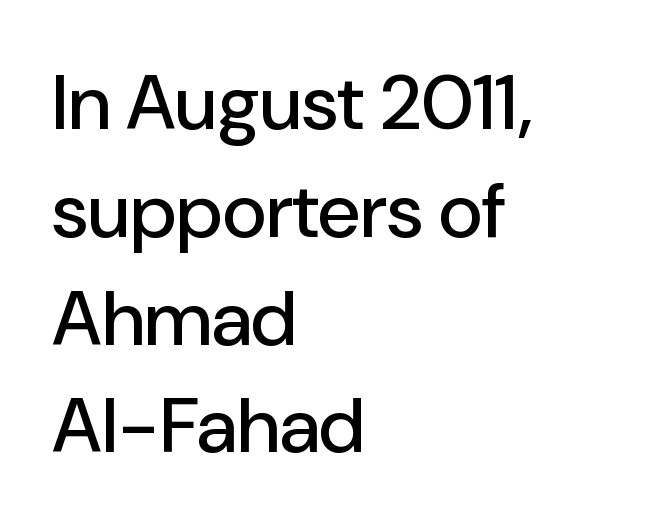
The image shows 77 px sans-serif type, upright; set left-aligned, normal line spacing (1.4x), normal letter spacing, not underlined; low stroke contrast and a medium x-height.
